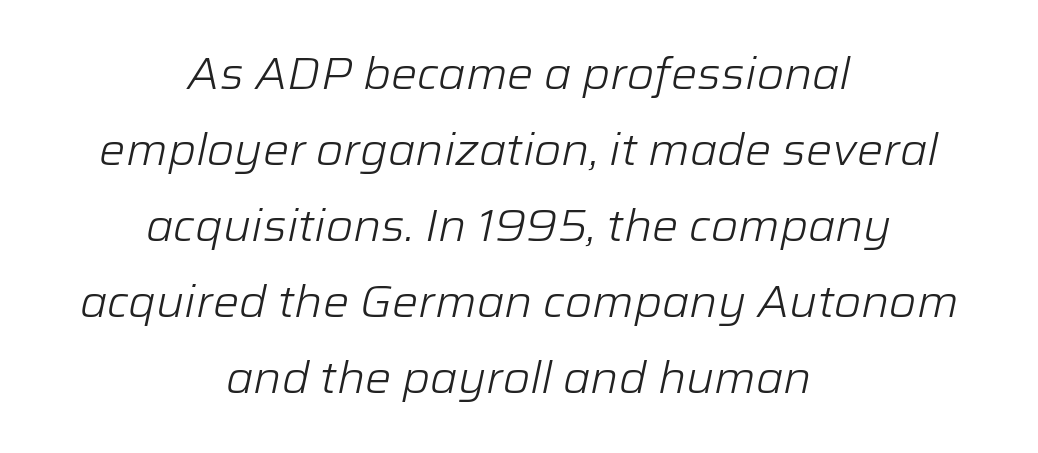
{"italic": "yes", "lean": "right", "slant_degrees": 12, "bold": "no", "weight": "light", "width": "normal", "stroke_contrast": "low", "x_height": "medium", "monospaced": "no", "underline": "no", "align": "center", "line_spacing_ratio": 1.73, "letter_spacing": "normal", "letter_spacing_em": 0.0, "glyph_px": 44}
